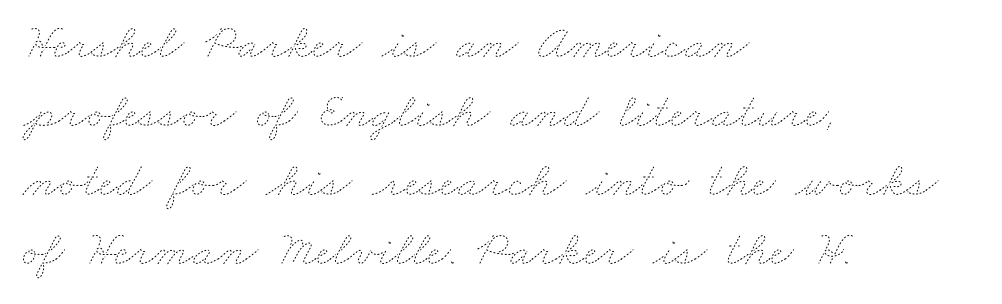
Q: Is the text bold? A: No.
Q: Is the text underlined? A: No.
Q: How is the paragraph aligned? A: Left-aligned.
Q: Is the spacing between letters normal or unusually wide? A: Normal.
Q: Is the spacing between lines tight, normal or loose? A: Normal.
Q: Width (condensed, normal, or wide)? A: Wide.
Q: Stroke contrast? A: Low.
Q: x-height? A: Small.
Q: Monospaced? A: No.
